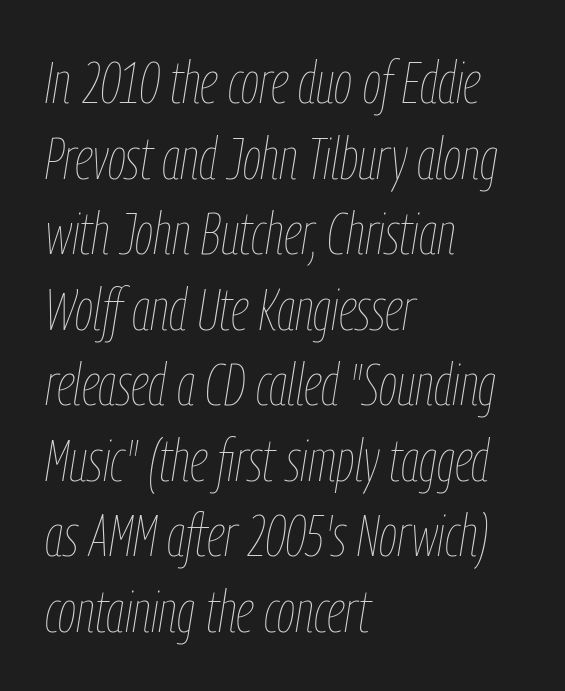
The image shows 59 px thin, condensed type, italic (leaning right); set left-aligned, normal line spacing (1.28x), normal letter spacing, not underlined; low stroke contrast and a medium x-height.
